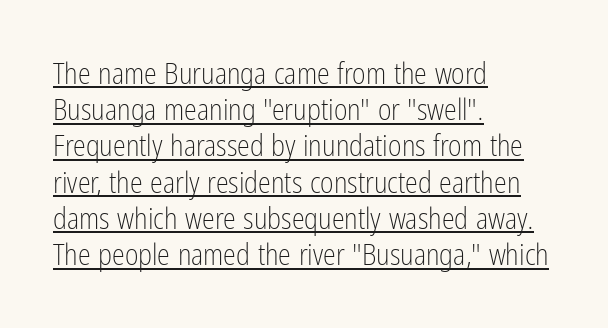
Q: Is the text bold? A: No.
Q: Is the text italic (slanted)? A: No, it is upright.
Q: Is the typeface a serif or a sans-serif typeface? A: Sans-serif.
Q: Is the text underlined? A: Yes.
Q: How is the paragraph aligned? A: Left-aligned.
Q: Is the spacing between letters normal or unusually wide? A: Normal.
Q: Is the spacing between lines tight, normal or loose? A: Normal.
Q: Width (condensed, normal, or wide)? A: Condensed.
Q: Stroke contrast? A: Low.
Q: x-height? A: Medium.
Q: Monospaced? A: No.
